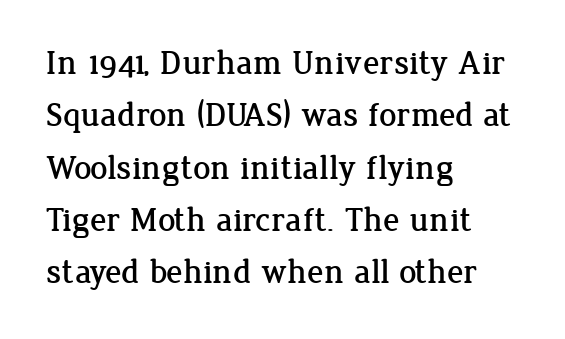
The image shows 34 px serif type, upright; set left-aligned, normal line spacing (1.54x), normal letter spacing, not underlined; low stroke contrast and a medium x-height.
